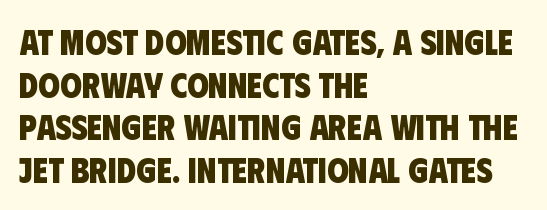
The image shows 35 px heavy, condensed sans-serif type; set left-aligned, line spacing 1.22x, normal letter spacing, not underlined; low stroke contrast and a large x-height.
